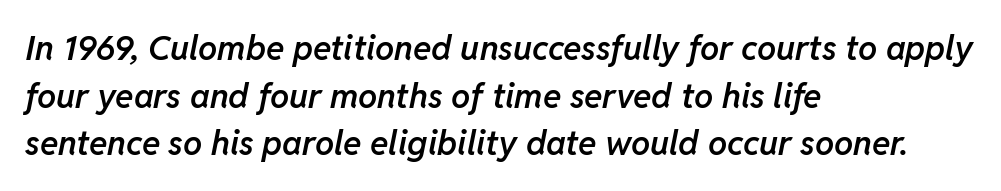
{"italic": "yes", "lean": "right", "slant_degrees": 11, "bold": "semi", "weight": "semibold", "width": "normal", "stroke_contrast": "low", "x_height": "medium", "monospaced": "no", "underline": "no", "align": "left", "line_spacing": "normal", "line_spacing_ratio": 1.4, "letter_spacing": "normal", "letter_spacing_em": 0.0, "glyph_px": 34}
